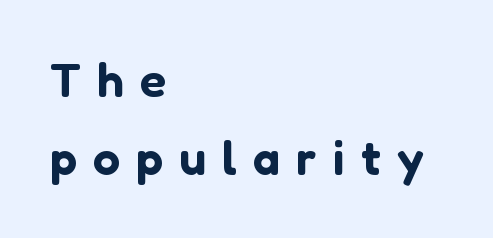
{"serif": "no", "italic": "no", "width": "normal", "stroke_contrast": "low", "x_height": "medium", "monospaced": "no", "underline": "no", "align": "left", "line_spacing": "normal", "line_spacing_ratio": 1.63, "letter_spacing": "wide", "letter_spacing_em": 0.34, "glyph_px": 48}
